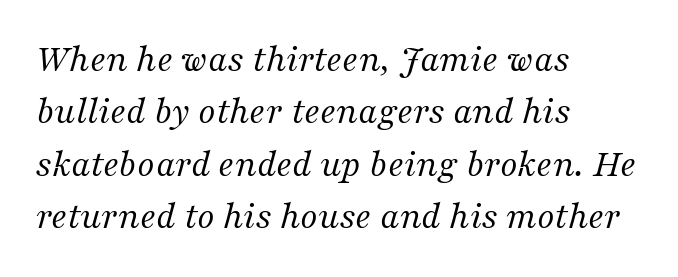
This rendering features lettering with no underline. Line starts are locked; line ends wander. Each stroke keeps to a modest, everyday thickness or less. The passage shown is typed in a proportional face where columns would drift. Rendered with sloped, italic letterforms.
